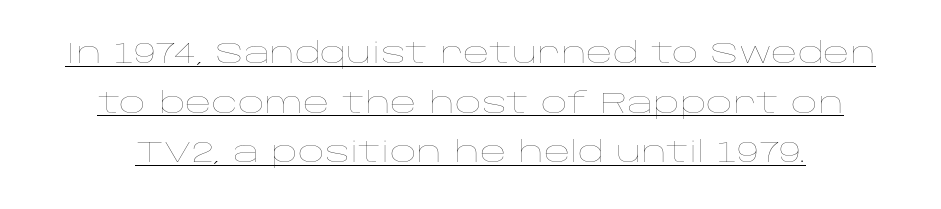
{"italic": "no", "bold": "no", "weight": "thin", "width": "wide", "stroke_contrast": "low", "x_height": "large", "monospaced": "no", "underline": "yes", "line_spacing_ratio": 1.71, "letter_spacing": "normal", "letter_spacing_em": 0.0, "glyph_px": 29}
